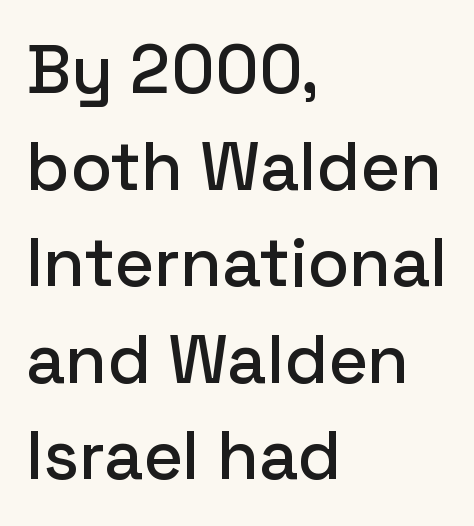
The image shows 68 px sans-serif type, upright; set left-aligned, normal line spacing (1.42x), normal letter spacing, not underlined; low stroke contrast and a medium x-height.
